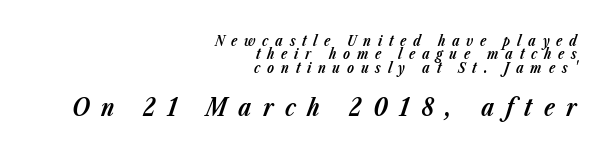
The image shows 24 px bold type, italic (leaning right); set right-aligned, tight line spacing (0.96x), unusually wide letter spacing (+0.48 em), not underlined; the second (bottom) block is 1.71x larger.
